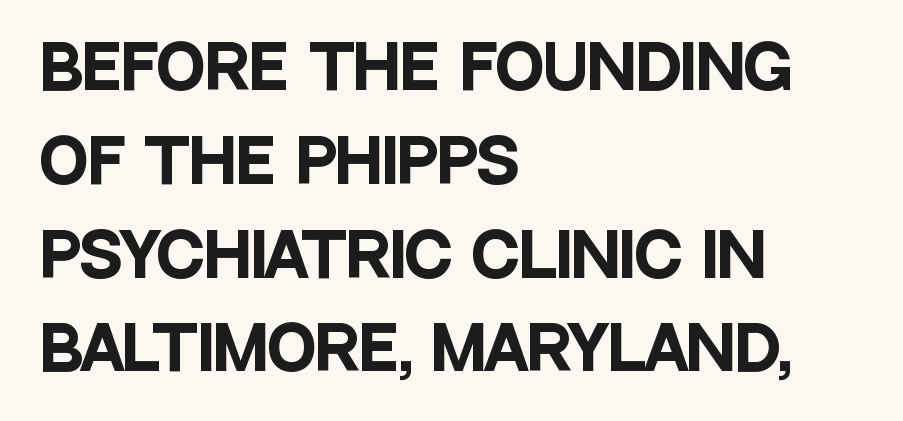
Q: Is the text bold? A: Yes.
Q: Is the text italic (slanted)? A: No, it is upright.
Q: Is the typeface a serif or a sans-serif typeface? A: Sans-serif.
Q: Is the text underlined? A: No.
Q: How is the paragraph aligned? A: Left-aligned.
Q: Is the spacing between letters normal or unusually wide? A: Normal.
Q: Is the spacing between lines tight, normal or loose? A: Normal.
Q: Width (condensed, normal, or wide)? A: Condensed.
Q: Stroke contrast? A: Low.
Q: x-height? A: Large.
Q: Monospaced? A: No.
